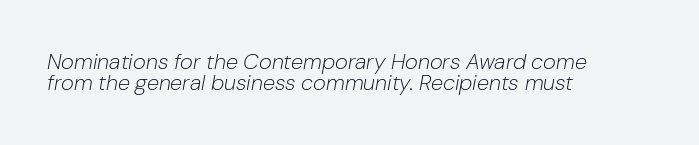
How would I describe the line gaps? Narrow and economical. Notice how the stems are inclined rather than vertical — that's the hallmark of italics. Where is the straight margin? On the left. Underline: absent. This is not heavy type; no bold has been used.
